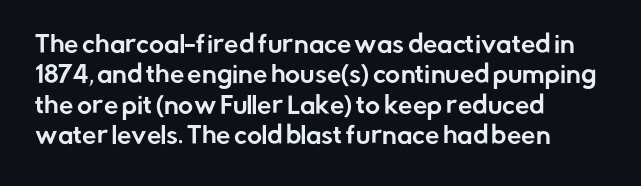
The image shows 23 px text type, upright; set left-aligned, normal line spacing (1.32x), normal letter spacing, not underlined.
